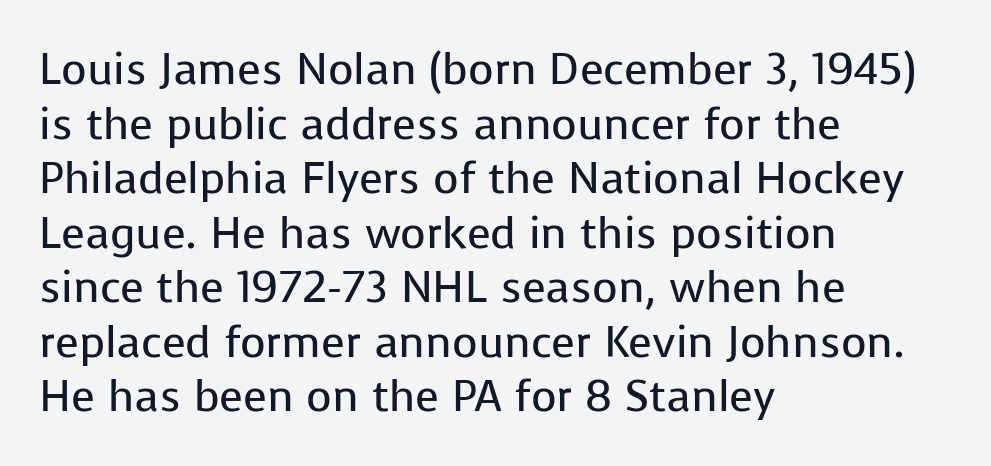
{"serif": "no", "italic": "no", "bold": "no", "weight": "regular", "width": "normal", "stroke_contrast": "low", "x_height": "medium", "monospaced": "no", "underline": "no", "align": "left", "line_spacing_ratio": 1.24, "letter_spacing": "normal", "letter_spacing_em": 0.0, "glyph_px": 44}
